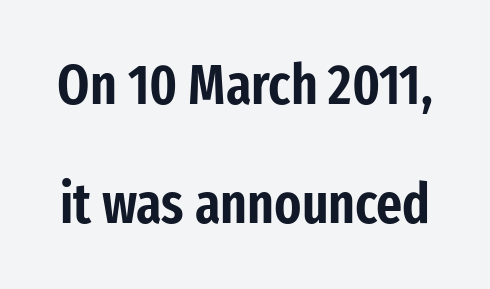
Q: Is the text italic (slanted)? A: No, it is upright.
Q: Is the typeface a serif or a sans-serif typeface? A: Sans-serif.
Q: Is the text underlined? A: No.
Q: Is the spacing between letters normal or unusually wide? A: Normal.
Q: Is the spacing between lines tight, normal or loose? A: Loose.
Q: Width (condensed, normal, or wide)? A: Condensed.
Q: Stroke contrast? A: Low.
Q: x-height? A: Medium.
Q: Monospaced? A: No.
